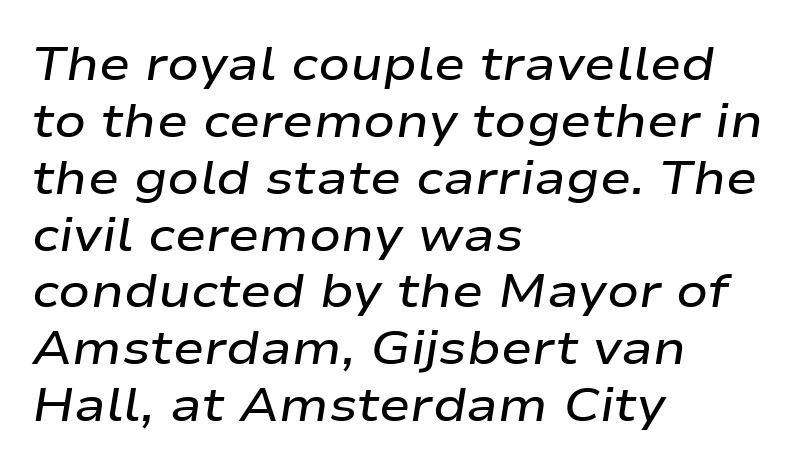
Q: Is the text bold? A: Semi-bold.
Q: Is the text italic (slanted)? A: Yes, it leans right by about 9 degrees.
Q: Is the text underlined? A: No.
Q: How is the paragraph aligned? A: Left-aligned.
Q: Is the spacing between letters normal or unusually wide? A: Normal.
Q: Width (condensed, normal, or wide)? A: Wide.
Q: Stroke contrast? A: Low.
Q: x-height? A: Medium.
Q: Monospaced? A: No.
